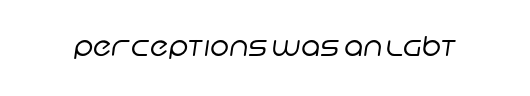
The image shows 27 px text type; set normal letter spacing, not underlined.
